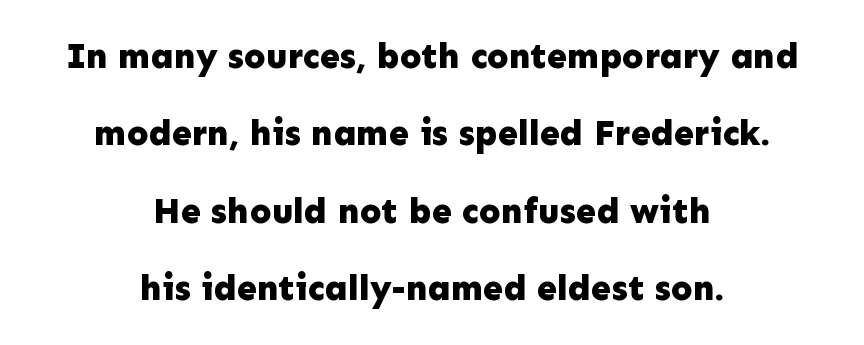
Students, note that the glyphs here touch the page at normal intervals. Caption: multi-line text, centered on the measure. These lines were composed using upright roman letters. Spacing verdict: proportional, widths tailored to each character.
